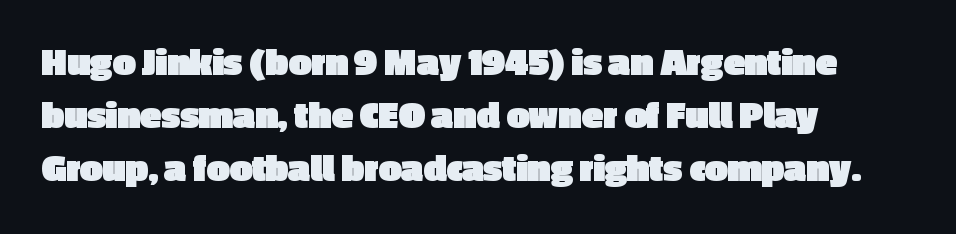
The letters stand upright; this is a roman face. Anything drawn beneath the words? Only blank space. There is no visible air inserted between adjacent glyphs. Where is the straight margin? On the left.
